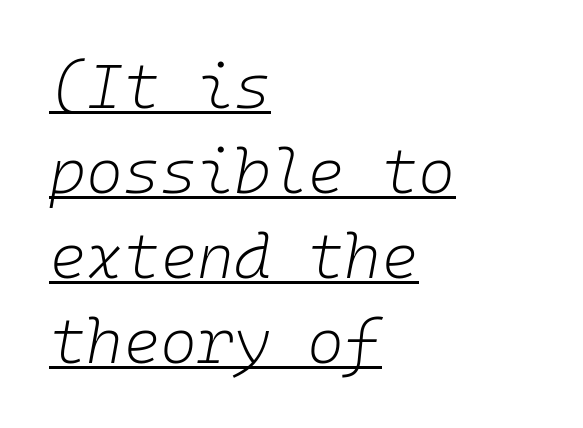
The image shows 63 px light type, italic (leaning right), monospaced; set left-aligned, normal line spacing (1.35x), normal letter spacing, underlined; low stroke contrast and a medium x-height.
